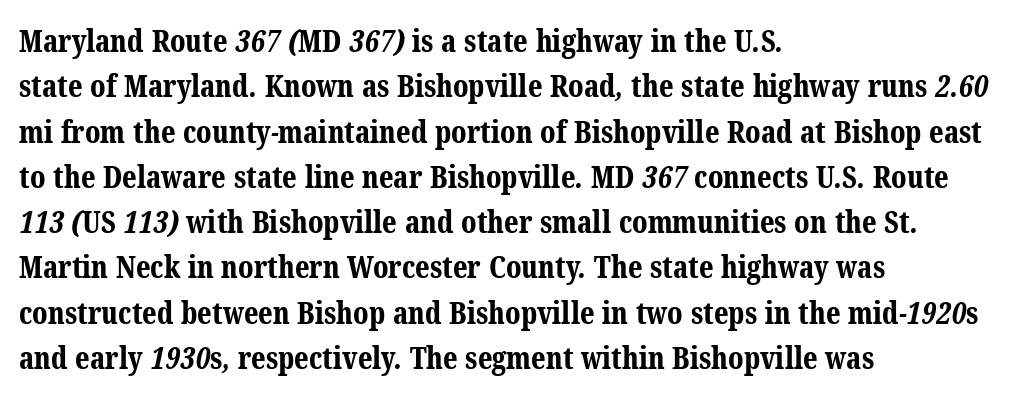
Q: Is the text bold? A: Yes.
Q: Is the typeface a serif or a sans-serif typeface? A: Serif.
Q: Is the text underlined? A: No.
Q: How is the paragraph aligned? A: Left-aligned.
Q: Is the spacing between letters normal or unusually wide? A: Normal.
Q: Is the spacing between lines tight, normal or loose? A: Normal.
Q: Width (condensed, normal, or wide)? A: Normal.
Q: Stroke contrast? A: Medium.
Q: x-height? A: Medium.
Q: Monospaced? A: No.
